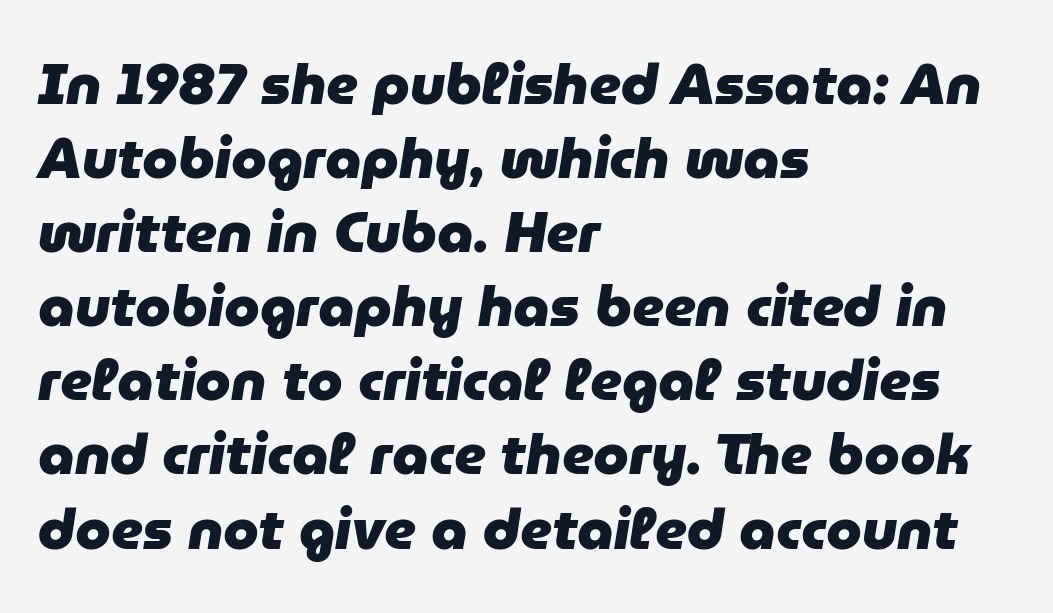
{"italic": "yes", "lean": "right", "slant_degrees": 9, "bold": "yes", "weight": "heavy", "width": "normal", "stroke_contrast": "low", "x_height": "medium", "monospaced": "no", "underline": "no", "align": "left", "line_spacing": "normal", "line_spacing_ratio": 1.3, "letter_spacing": "normal", "letter_spacing_em": 0.0, "glyph_px": 57}
